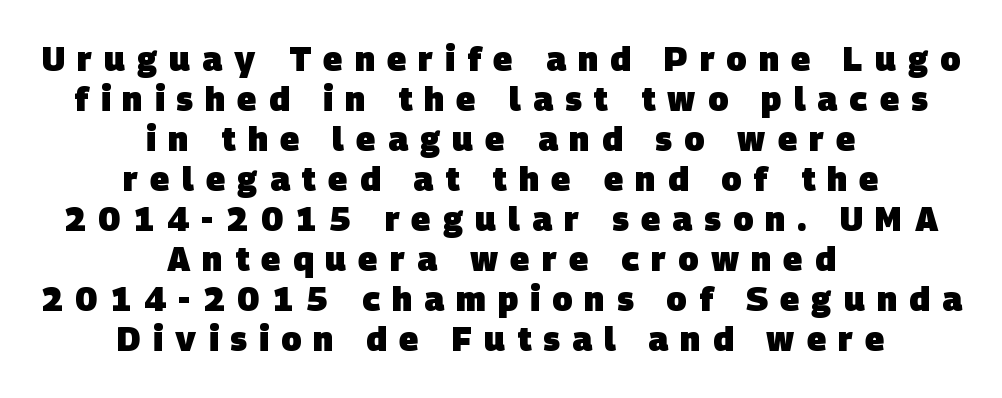
The image shows 33 px heavy sans-serif type; set centered, line spacing 1.21x, unusually wide letter spacing (+0.37 em), not underlined; low stroke contrast and a large x-height.
